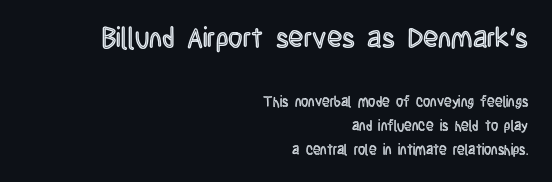
{"italic": "no", "width": "condensed", "x_height": "large", "monospaced": "no", "underline": "no", "align": "right", "line_spacing_ratio": 1.71, "letter_spacing": "normal", "letter_spacing_em": 0.0, "larger_block": "first", "size_ratio": 2.0, "glyph_px": 28}
